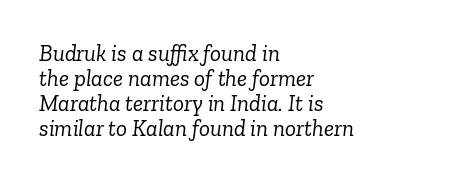
The image shows 23 px text type, italic (leaning right); set left-aligned, tight line spacing (1.09x), normal letter spacing, not underlined.
